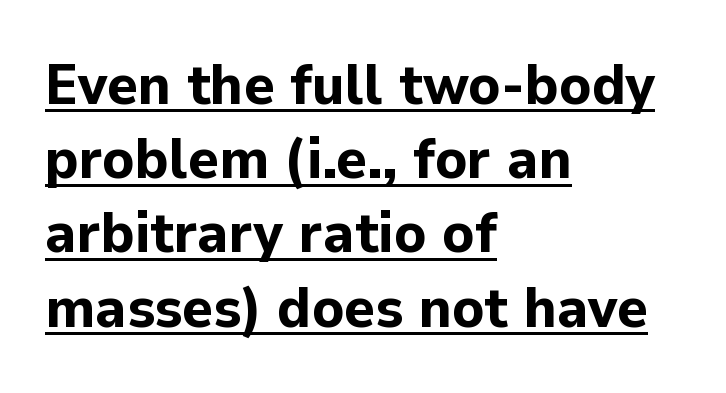
Evenly set lines give the paragraph a standard silhouette. Characters remain perfectly vertical along every line. The lines in this sample share a left origin and differ only in where they stop. Weight: bold. Caption: standard tracking, unaltered.
